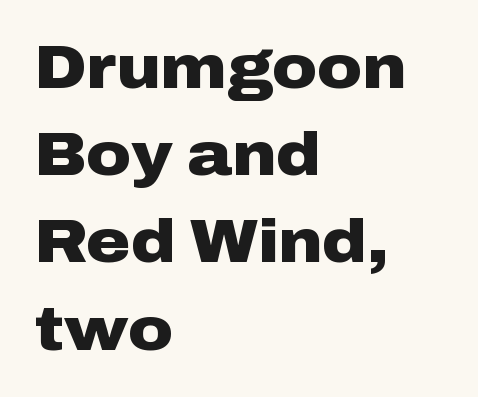
The image shows 61 px heavy, wide sans-serif type, upright; set left-aligned, normal line spacing (1.43x), normal letter spacing, not underlined; low stroke contrast and a medium x-height.
